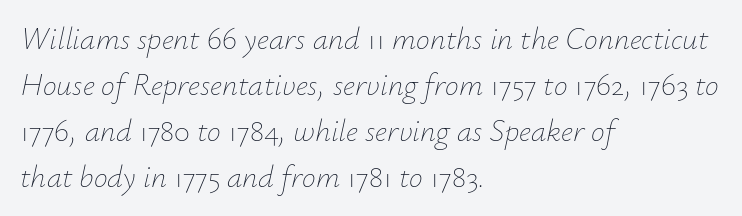
{"italic": "yes", "lean": "right", "slant_degrees": 12, "bold": "no", "weight": "thin", "width": "normal", "stroke_contrast": "low", "x_height": "small", "monospaced": "no", "underline": "no", "align": "left", "line_spacing": "normal", "line_spacing_ratio": 1.48, "letter_spacing": "normal", "letter_spacing_em": 0.0, "glyph_px": 31}
